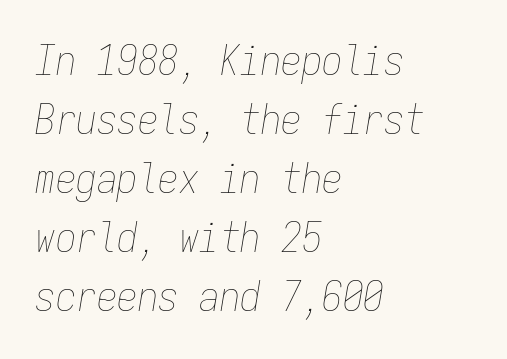
Q: Is the text bold? A: No.
Q: Is the text italic (slanted)? A: Yes, it leans right by about 9 degrees.
Q: Is the text underlined? A: No.
Q: How is the paragraph aligned? A: Left-aligned.
Q: Is the spacing between letters normal or unusually wide? A: Normal.
Q: Is the spacing between lines tight, normal or loose? A: Normal.
Q: Width (condensed, normal, or wide)? A: Condensed.
Q: Stroke contrast? A: Low.
Q: x-height? A: Medium.
Q: Monospaced? A: Yes.
